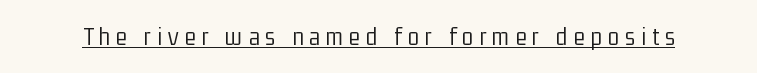
The string is rendered with underlining switched on. Ordinary non-slanted type is in use. The typeface has the unassuming heft of standard copy or less. The letterforms stand isolated, each surrounded by extra space.
